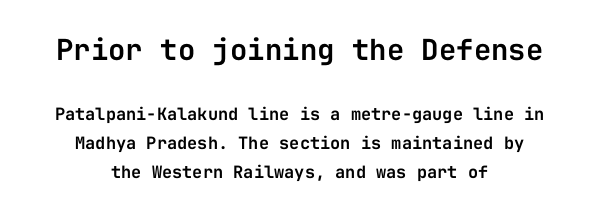
The image shows 29 px sans-serif type, upright, monospaced; set centered, normal line spacing (1.7x), normal letter spacing, not underlined; the first (top) block is 1.71x larger; low stroke contrast and a medium x-height.
